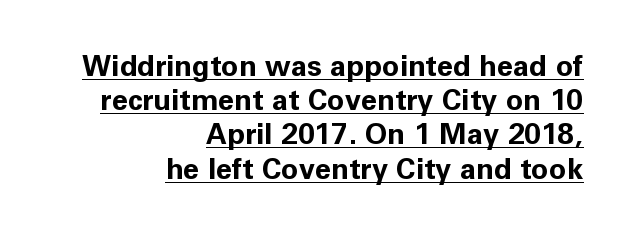
Grotesque or geometric, the face here clearly has no serifs. The lines are quadded right. Summary of weight: heavy, a full bold. The letters advance in unequal steps, a hallmark of proportional type. Honestly, the underline is the first thing you notice here.
